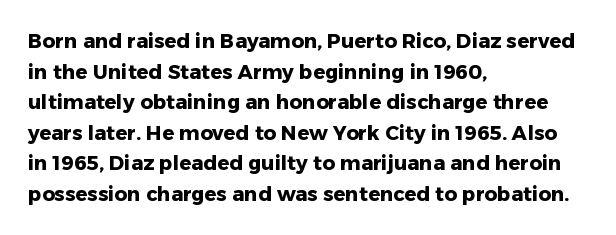
{"italic": "no", "bold": "yes", "underline": "no", "align": "left", "line_spacing": "normal", "line_spacing_ratio": 1.53, "letter_spacing": "normal", "letter_spacing_em": 0.0, "glyph_px": 20}
